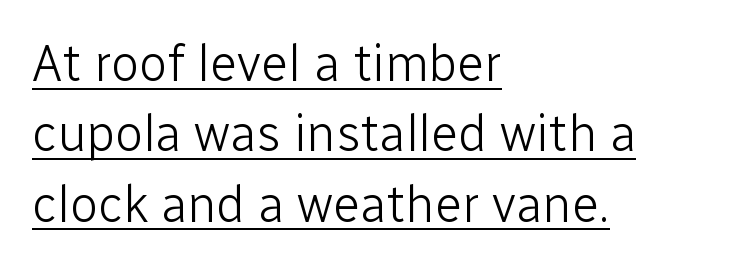
The typesetter chose a ragged-right arrangement here. Does the type have serifs? No, each stem ends abruptly. A typesetter would call this proportional, since set widths differ per character. The passage shown is not bold in any degree. Here the glyphs are tracked normally, forming tight word shapes.
